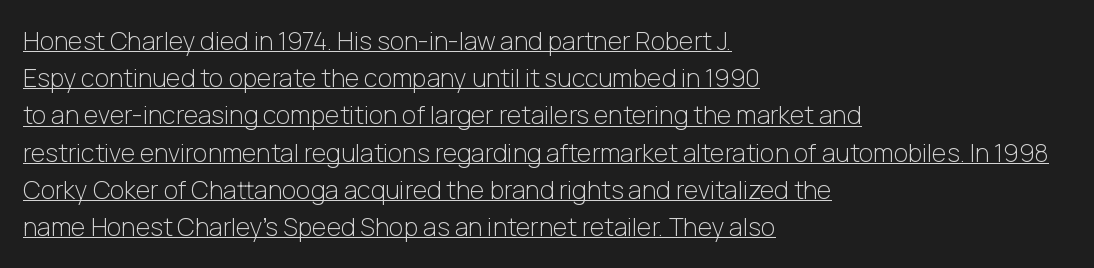
The image shows 25 px text type, upright; set left-aligned, normal line spacing (1.49x), normal letter spacing, underlined.
